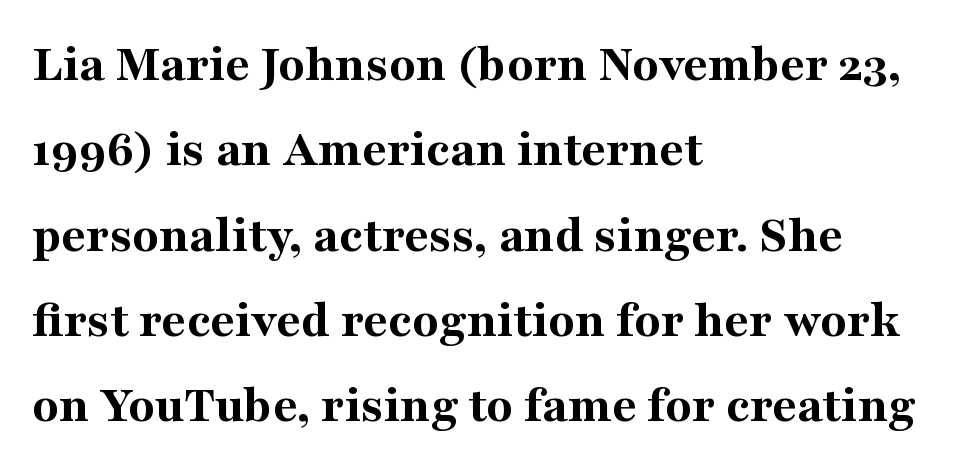
Q: Is the text bold? A: Yes.
Q: Is the text italic (slanted)? A: No, it is upright.
Q: Is the typeface a serif or a sans-serif typeface? A: Serif.
Q: Is the text underlined? A: No.
Q: How is the paragraph aligned? A: Left-aligned.
Q: Is the spacing between letters normal or unusually wide? A: Normal.
Q: Is the spacing between lines tight, normal or loose? A: Normal.
Q: Width (condensed, normal, or wide)? A: Normal.
Q: Stroke contrast? A: Medium.
Q: x-height? A: Medium.
Q: Monospaced? A: No.
